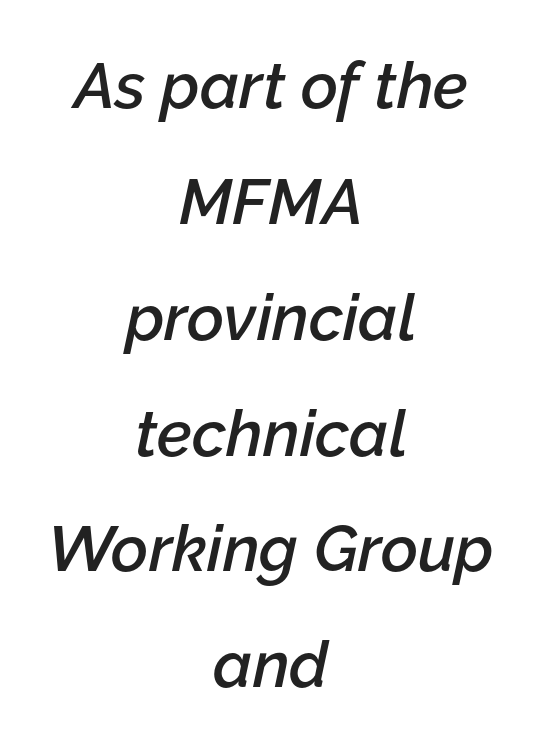
The image shows 64 px semibold type, italic (leaning right); set centered, line spacing 1.81x, normal letter spacing, not underlined; low stroke contrast and a medium x-height.
